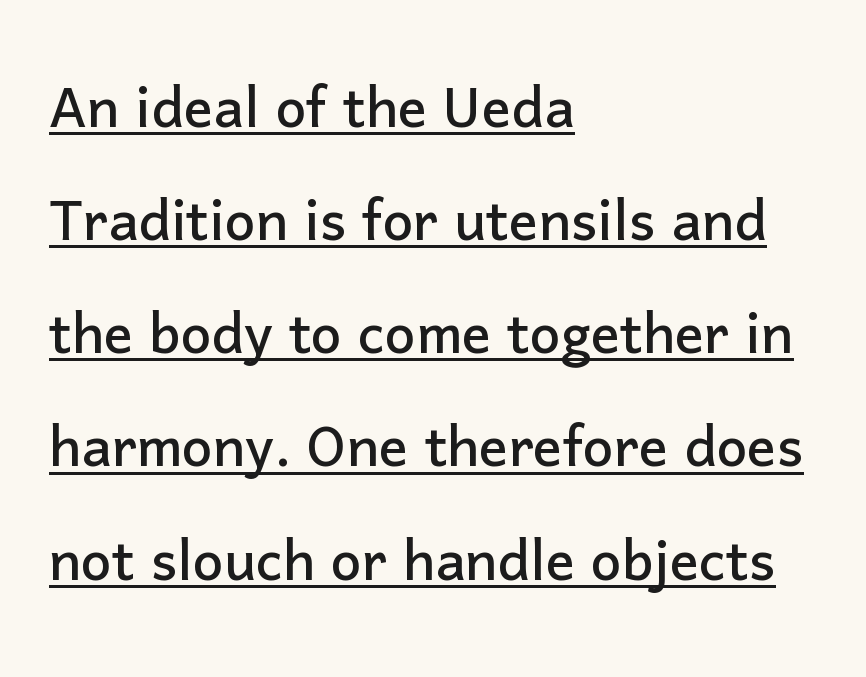
The image shows 73 px sans-serif type, upright; set left-aligned, normal line spacing (1.55x), normal letter spacing, underlined; low stroke contrast and a medium x-height.
